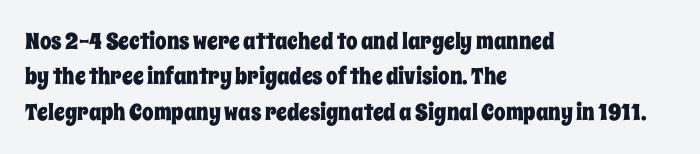
Nope, not italic — everything's standing straight. Words appear dense and cohesive because spacing is normal. The baseline area is clear. These lines sit exactly where default settings would place them. The compositor pushed each line to the left boundary.
